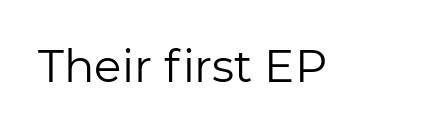
Look at the tracking — it's just the regular setting, nothing added. To sum up the face: it is a sans, with no serifs. Varying glyph widths throughout — classic text-font behaviour. Weight class: somewhere from thin through regular. Lines of text with bare space underneath.
